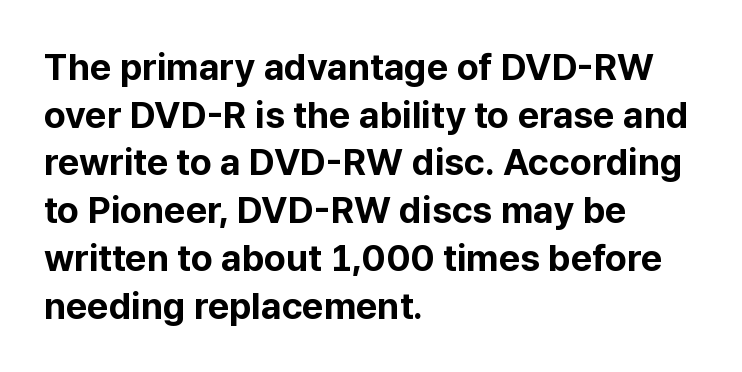
Q: Is the text bold? A: Yes.
Q: Is the text italic (slanted)? A: No, it is upright.
Q: Is the typeface a serif or a sans-serif typeface? A: Sans-serif.
Q: Is the text underlined? A: No.
Q: How is the paragraph aligned? A: Left-aligned.
Q: Is the spacing between letters normal or unusually wide? A: Normal.
Q: Is the spacing between lines tight, normal or loose? A: Normal.
Q: Width (condensed, normal, or wide)? A: Normal.
Q: Stroke contrast? A: Low.
Q: x-height? A: Medium.
Q: Monospaced? A: No.
